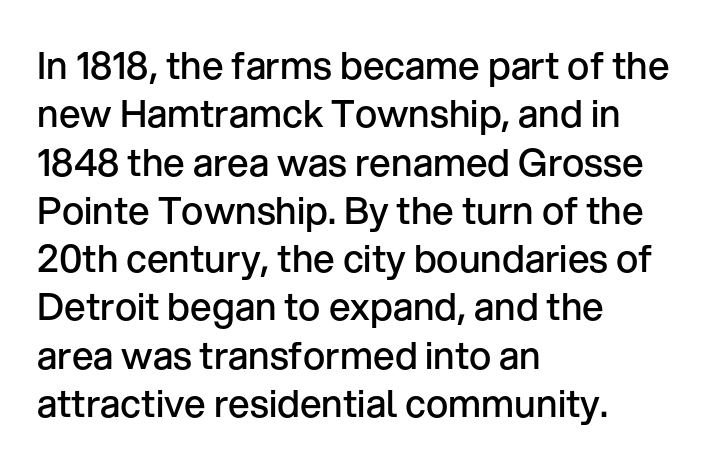
Honestly, the letter spacing is just normal — you wouldn't notice it. Horizontal bands of white between lines are of average thickness. Where is the straight margin? On the left. The passage shown is semibold, sitting just below true bold. Rendered with straight, roman letterforms. Each letter keeps its own natural width here, so spacing adapts to shape.
